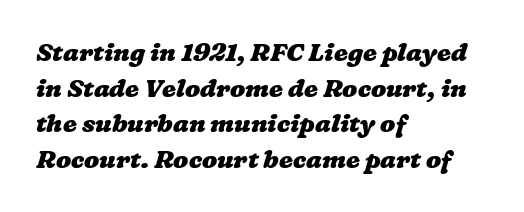
The image shows 25 px bold type; set left-aligned, normal line spacing (1.43x), normal letter spacing, not underlined.
